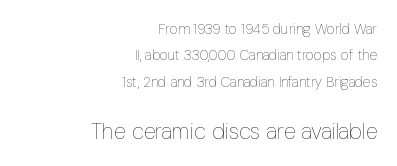
The image shows 22 px text type, upright; set right-aligned, line spacing 1.89x, normal letter spacing, not underlined; the second (bottom) block is 1.57x larger.
